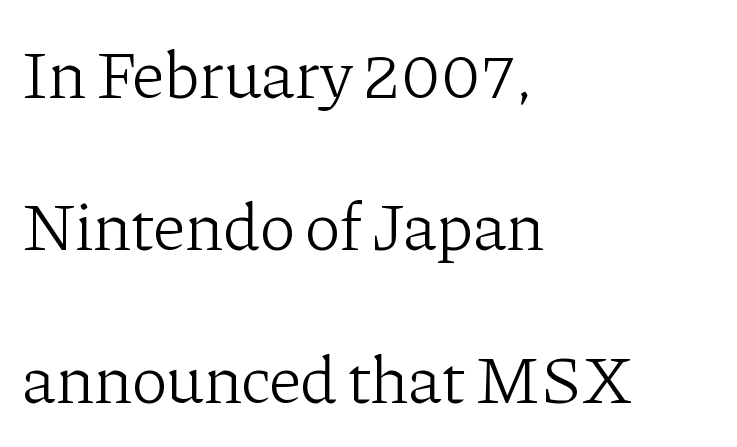
This sample has the flowing, uneven cadence of proportional lettering. Short and long lines alike share a common starting point at left. Letters rest on an invisible, unmarked baseline. Every character sits straight up, as roman type does. Does the type have serifs? Yes, each stem ends in a small foot. Ink coverage per letter is moderate at most.
